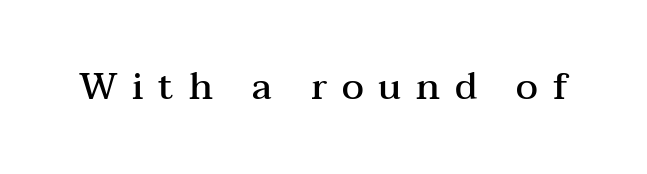
The image shows 37 px semibold, wide serif type, upright; set unusually wide letter spacing (+0.4 em), not underlined; medium stroke contrast and a medium x-height.
